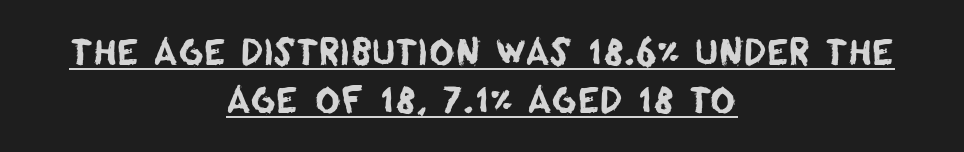
Q: Is the typeface a serif or a sans-serif typeface? A: Sans-serif.
Q: Is the text underlined? A: Yes.
Q: How is the paragraph aligned? A: Centered.
Q: Is the spacing between letters normal or unusually wide? A: Normal.
Q: Is the spacing between lines tight, normal or loose? A: Normal.
Q: Width (condensed, normal, or wide)? A: Normal.
Q: Stroke contrast? A: Low.
Q: x-height? A: Large.
Q: Monospaced? A: No.
